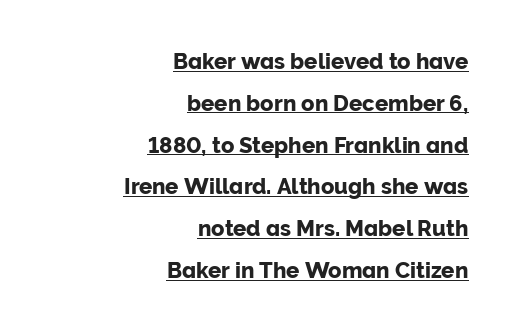
Q: Is the text italic (slanted)? A: No, it is upright.
Q: Is the text underlined? A: Yes.
Q: How is the paragraph aligned? A: Right-aligned.
Q: Is the spacing between letters normal or unusually wide? A: Normal.
Q: Is the spacing between lines tight, normal or loose? A: Loose.
